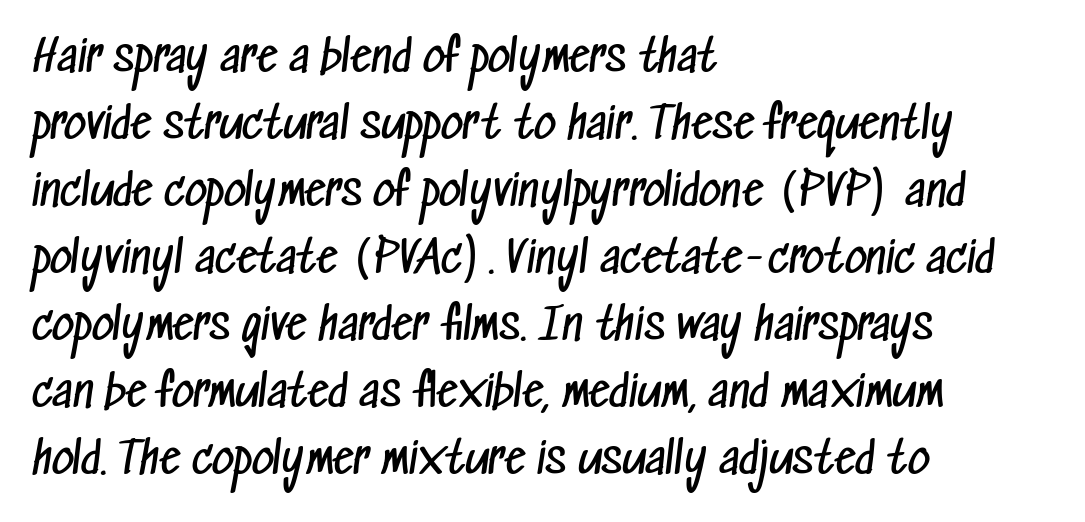
Underlining? Definitely not there. The lines sit at an ordinary, default distance from one another. Layout note: lines flush left. Stem width sits at or under what a default text font uses. Students, note that the glyphs here touch the page at normal intervals. The passage shown is typed in a proportional face where columns would drift.
